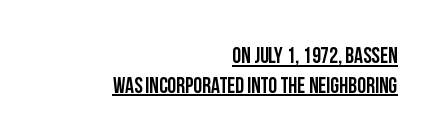
The image shows 22 px bold type, upright; set right-aligned, normal line spacing (1.35x), normal letter spacing, underlined.
